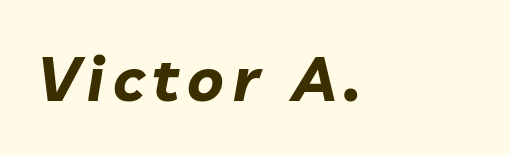
Students, this is bold: see how much ink each stroke carries. You could not count columns in this text — the font is proportionally spaced. The rag falls on the right side of this text block. When letters slant like this, we call the style italic. The specimen omits any rule beneath the text block's lines.
